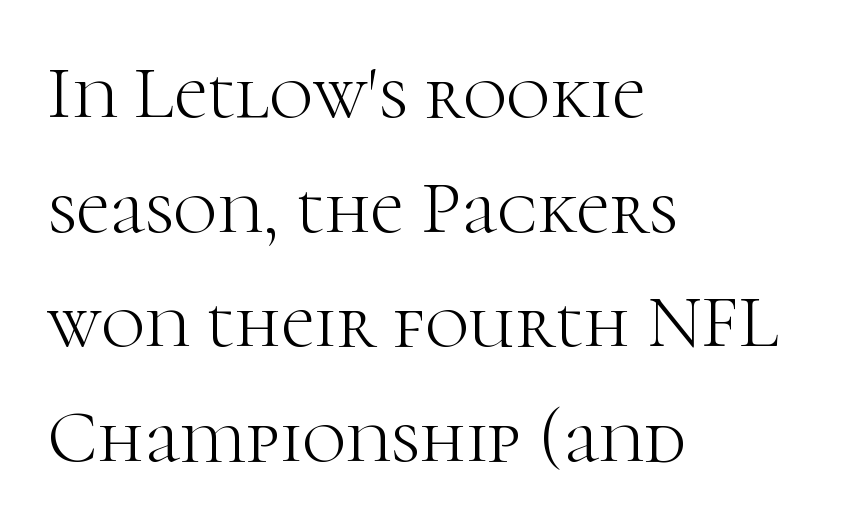
Q: Is the text bold? A: No.
Q: Is the text italic (slanted)? A: No, it is upright.
Q: Is the typeface a serif or a sans-serif typeface? A: Serif.
Q: Is the text underlined? A: No.
Q: How is the paragraph aligned? A: Left-aligned.
Q: Is the spacing between letters normal or unusually wide? A: Normal.
Q: Is the spacing between lines tight, normal or loose? A: Normal.
Q: Width (condensed, normal, or wide)? A: Normal.
Q: Stroke contrast? A: High.
Q: x-height? A: Medium.
Q: Monospaced? A: No.
